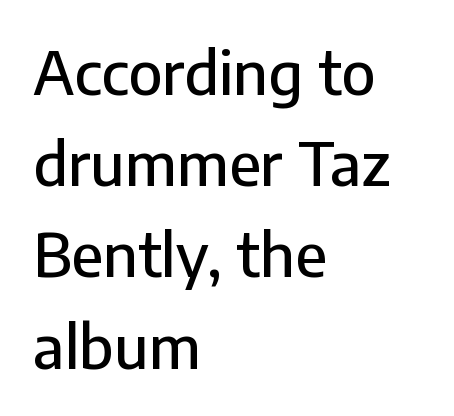
Q: Is the text italic (slanted)? A: No, it is upright.
Q: Is the typeface a serif or a sans-serif typeface? A: Sans-serif.
Q: Is the text underlined? A: No.
Q: How is the paragraph aligned? A: Left-aligned.
Q: Is the spacing between letters normal or unusually wide? A: Normal.
Q: Is the spacing between lines tight, normal or loose? A: Normal.
Q: Width (condensed, normal, or wide)? A: Normal.
Q: Stroke contrast? A: Low.
Q: x-height? A: Medium.
Q: Monospaced? A: No.
